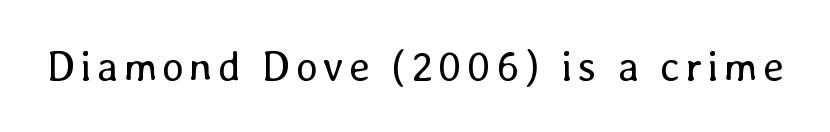
Letters rest on an invisible, unmarked baseline. The letters advance in unequal steps, a hallmark of proportional type. Quick note: not italic, upright. The passage shown is not bold in any degree.
